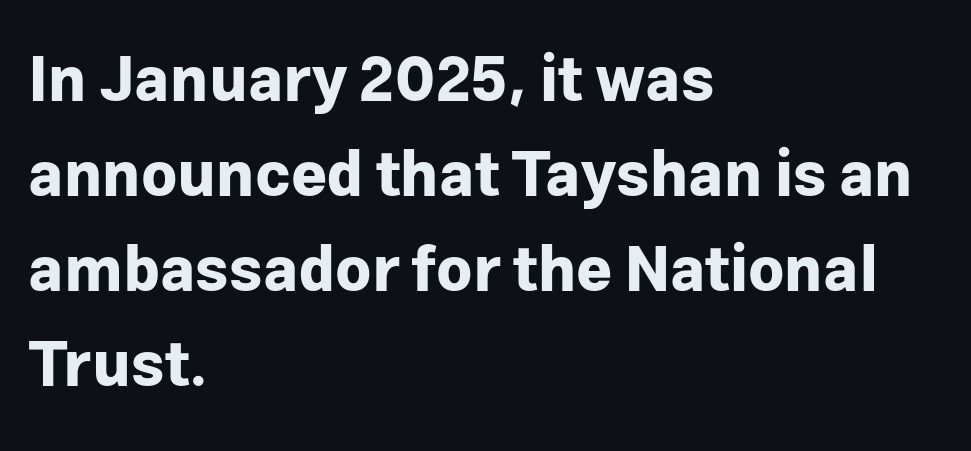
{"serif": "no", "italic": "no", "bold": "yes", "weight": "bold", "width": "normal", "stroke_contrast": "low", "x_height": "medium", "monospaced": "no", "underline": "no", "align": "left", "line_spacing": "normal", "line_spacing_ratio": 1.53, "letter_spacing": "normal", "letter_spacing_em": 0.0, "glyph_px": 62}
